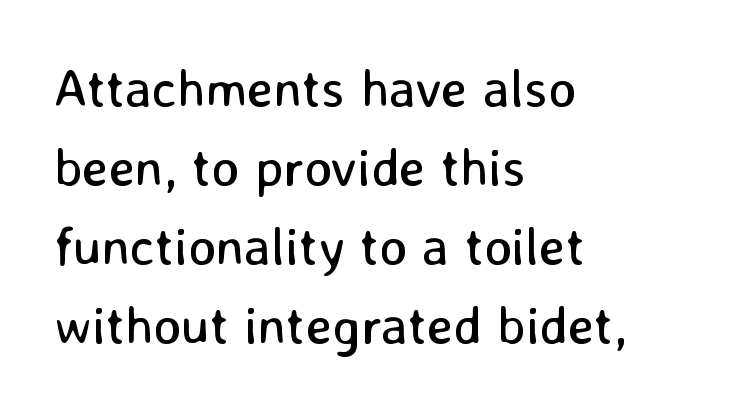
Italic: no, the glyphs are upright roman. A normal amount of white space separates one row of letters from the next. Unlike a traditional serif, this face leaves its strokes unadorned. The string is rendered with underlining switched off.
